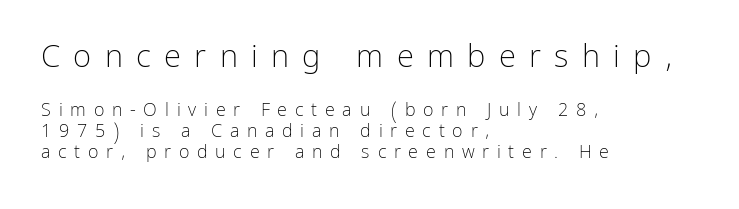
The image shows 31 px light sans-serif type, upright; set left-aligned, tight line spacing (1.15x), unusually wide letter spacing (+0.43 em), not underlined; the first (top) block is 1.72x larger; low stroke contrast and a medium x-height.
